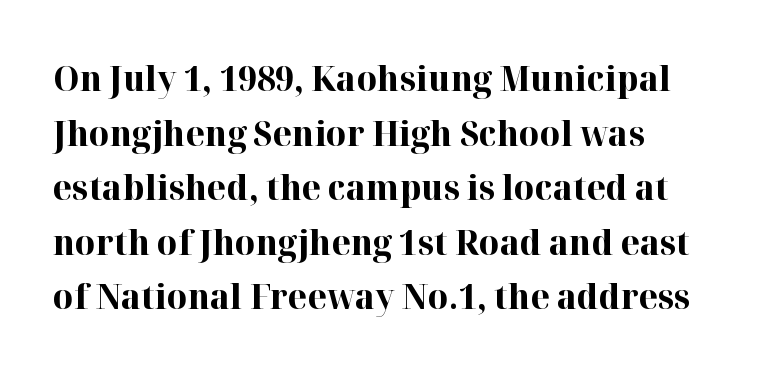
{"serif": "yes", "italic": "no", "bold": "yes", "weight": "bold", "width": "normal", "stroke_contrast": "high", "x_height": "medium", "monospaced": "no", "underline": "no", "align": "left", "line_spacing": "normal", "line_spacing_ratio": 1.56, "letter_spacing": "normal", "letter_spacing_em": 0.0, "glyph_px": 35}
